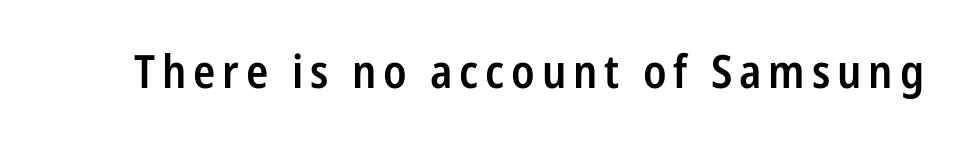
Q: Is the text bold? A: Semi-bold.
Q: Is the text italic (slanted)? A: No, it is upright.
Q: Is the typeface a serif or a sans-serif typeface? A: Sans-serif.
Q: Is the text underlined? A: No.
Q: Width (condensed, normal, or wide)? A: Condensed.
Q: Stroke contrast? A: Low.
Q: x-height? A: Medium.
Q: Monospaced? A: No.
